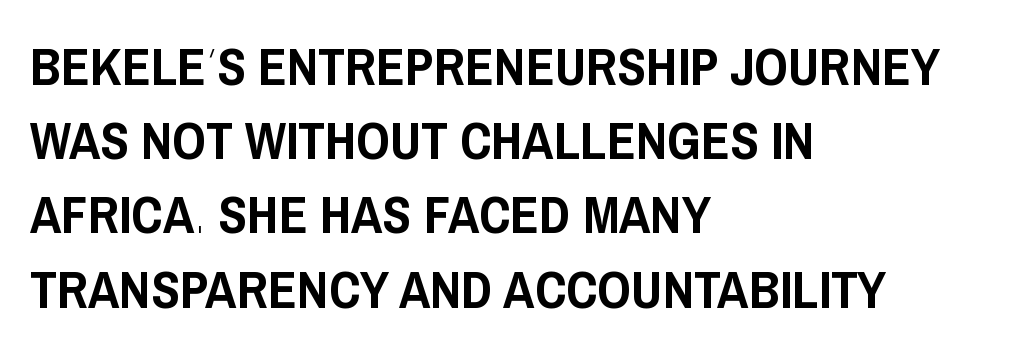
Q: Is the text italic (slanted)? A: No, it is upright.
Q: Is the typeface a serif or a sans-serif typeface? A: Sans-serif.
Q: Is the text underlined? A: No.
Q: How is the paragraph aligned? A: Left-aligned.
Q: Is the spacing between letters normal or unusually wide? A: Normal.
Q: Is the spacing between lines tight, normal or loose? A: Normal.
Q: Width (condensed, normal, or wide)? A: Condensed.
Q: Stroke contrast? A: Low.
Q: x-height? A: Large.
Q: Monospaced? A: No.
